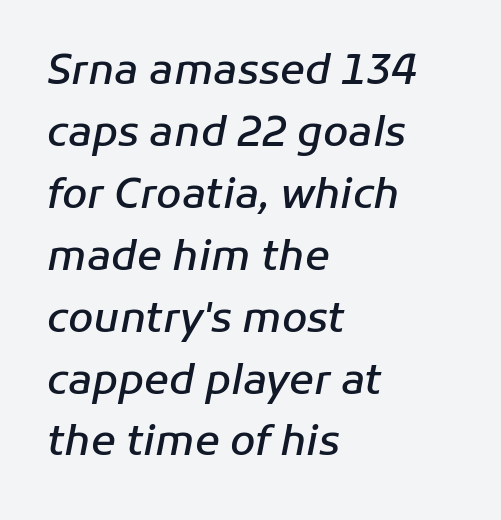
The image shows 41 px semibold type, italic (leaning right); set left-aligned, normal line spacing (1.51x), normal letter spacing, not underlined; low stroke contrast and a medium x-height.
